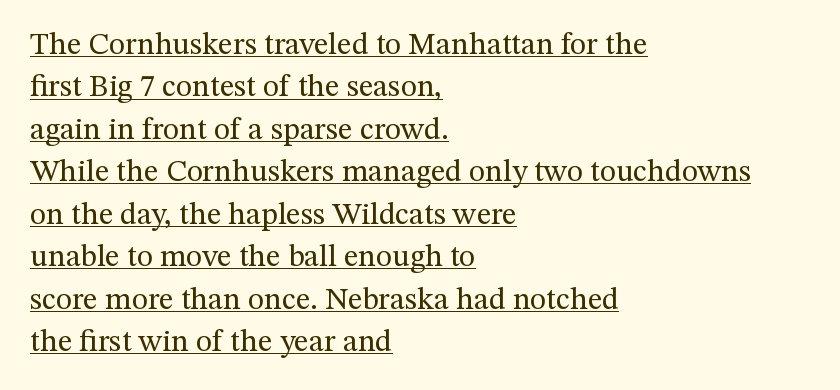
{"serif": "yes", "italic": "no", "bold": "no", "weight": "regular", "width": "normal", "stroke_contrast": "medium", "x_height": "medium", "monospaced": "no", "underline": "yes", "align": "left", "line_spacing": "normal", "line_spacing_ratio": 1.37, "letter_spacing": "normal", "letter_spacing_em": 0.0, "glyph_px": 31}
